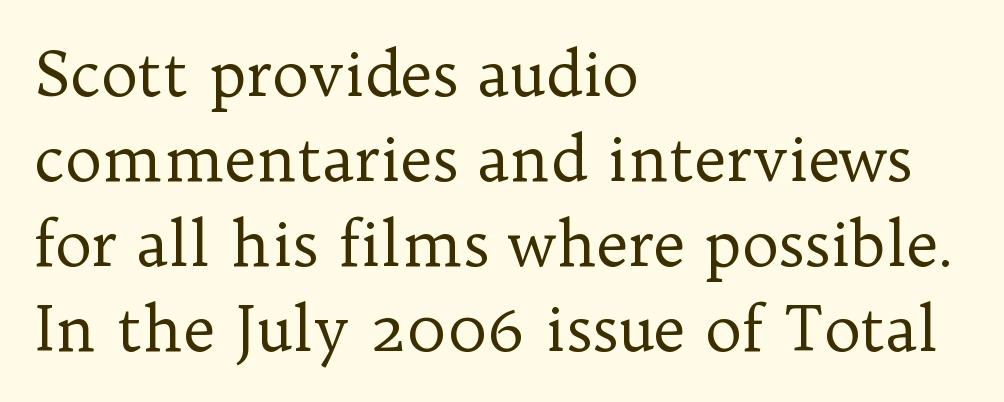
The image shows 62 px regular-weight serif type, upright; set left-aligned, normal line spacing (1.37x), normal letter spacing, not underlined; low stroke contrast and a medium x-height.
